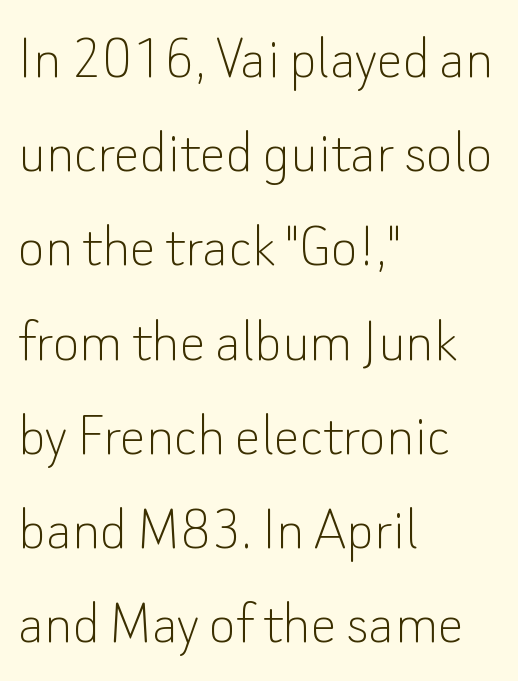
The image shows 65 px thin sans-serif type, upright; set left-aligned, normal line spacing (1.45x), normal letter spacing, not underlined; low stroke contrast and a small x-height.
